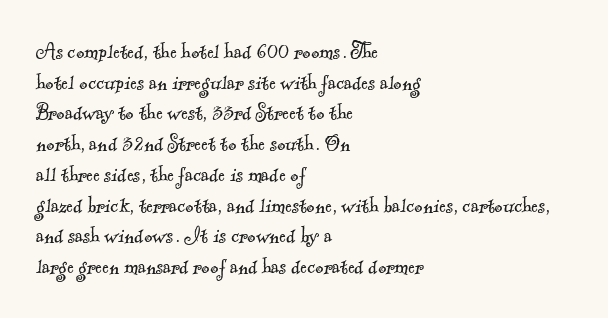
Q: Is the text bold? A: No.
Q: Is the text underlined? A: No.
Q: How is the paragraph aligned? A: Left-aligned.
Q: Is the spacing between letters normal or unusually wide? A: Normal.
